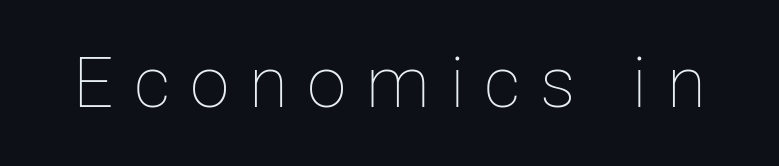
The image shows 71 px thin type, upright; set unusually wide letter spacing (+0.28 em), not underlined; low stroke contrast and a medium x-height.
